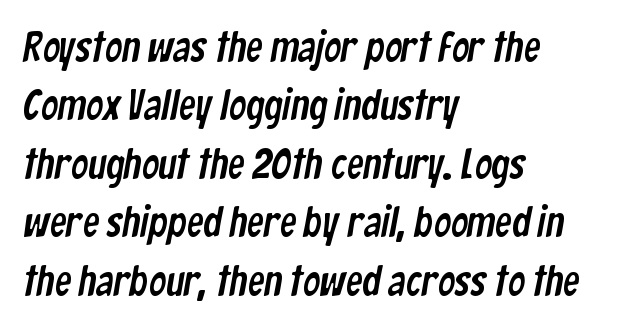
Q: Is the typeface a serif or a sans-serif typeface? A: Sans-serif.
Q: Is the text underlined? A: No.
Q: How is the paragraph aligned? A: Left-aligned.
Q: Is the spacing between letters normal or unusually wide? A: Normal.
Q: Is the spacing between lines tight, normal or loose? A: Normal.
Q: Width (condensed, normal, or wide)? A: Condensed.
Q: Stroke contrast? A: Low.
Q: x-height? A: Medium.
Q: Monospaced? A: No.
